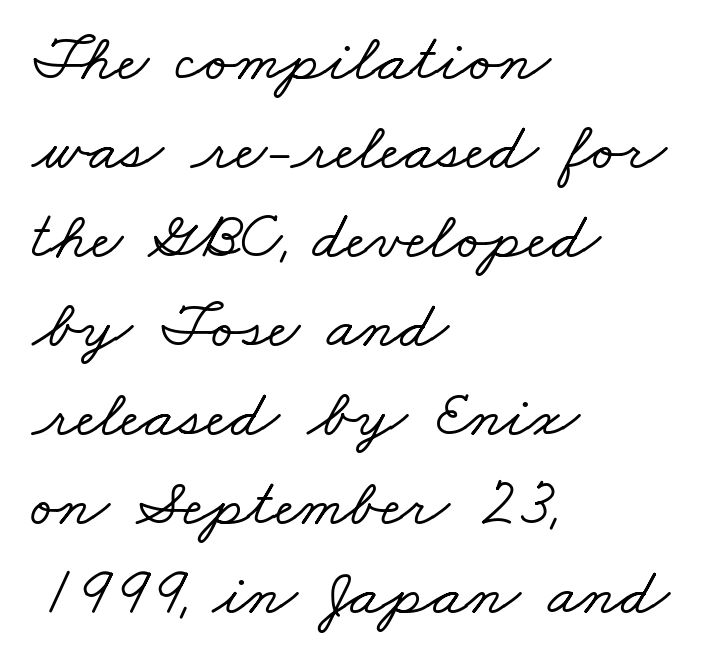
Q: Is the typeface a serif or a sans-serif typeface? A: Serif.
Q: Is the text underlined? A: No.
Q: How is the paragraph aligned? A: Left-aligned.
Q: Is the spacing between letters normal or unusually wide? A: Normal.
Q: Is the spacing between lines tight, normal or loose? A: Normal.
Q: Width (condensed, normal, or wide)? A: Wide.
Q: Stroke contrast? A: Low.
Q: x-height? A: Small.
Q: Monospaced? A: No.
